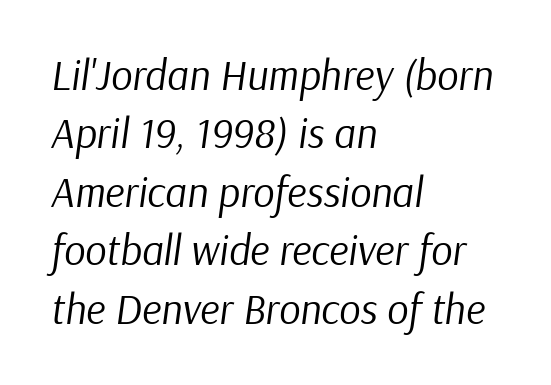
Q: Is the text bold? A: No.
Q: Is the text italic (slanted)? A: Yes, it leans right by about 9 degrees.
Q: Is the text underlined? A: No.
Q: How is the paragraph aligned? A: Left-aligned.
Q: Is the spacing between letters normal or unusually wide? A: Normal.
Q: Is the spacing between lines tight, normal or loose? A: Normal.
Q: Width (condensed, normal, or wide)? A: Normal.
Q: Stroke contrast? A: Low.
Q: x-height? A: Medium.
Q: Monospaced? A: No.
